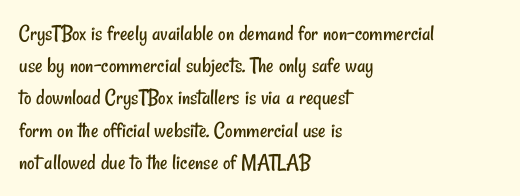
The line-height multiplier appears to be the usual default. The line texture is even and compact thanks to regular tracking. Compared with a typical body face, this is equally light or lighter still. The setting favours the left margin, as ordinary paragraphs usually do. The specimen omits any rule beneath the text block's lines.
